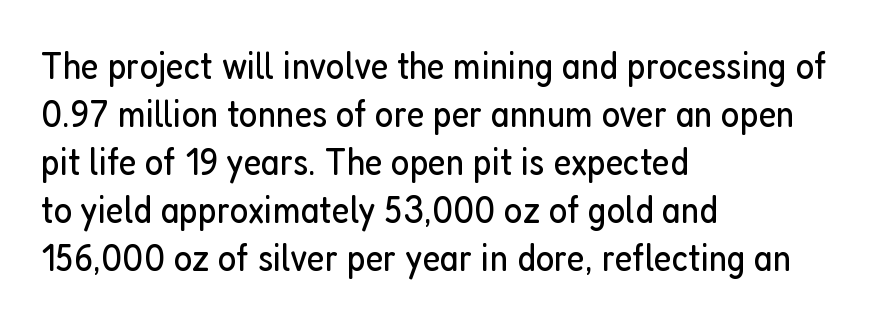
The image shows 39 px regular-weight, condensed sans-serif type, upright; set left-aligned, line spacing 1.23x, normal letter spacing, not underlined; low stroke contrast and a medium x-height.
